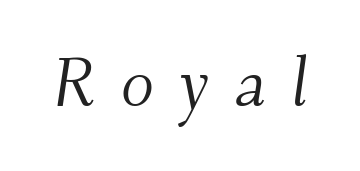
Q: Is the text bold? A: No.
Q: Is the text italic (slanted)? A: Yes, it leans right by about 9 degrees.
Q: Is the typeface a serif or a sans-serif typeface? A: Serif.
Q: Is the text underlined? A: No.
Q: Is the spacing between letters normal or unusually wide? A: Unusually wide.
Q: Width (condensed, normal, or wide)? A: Normal.
Q: Stroke contrast? A: Medium.
Q: x-height? A: Small.
Q: Monospaced? A: No.
